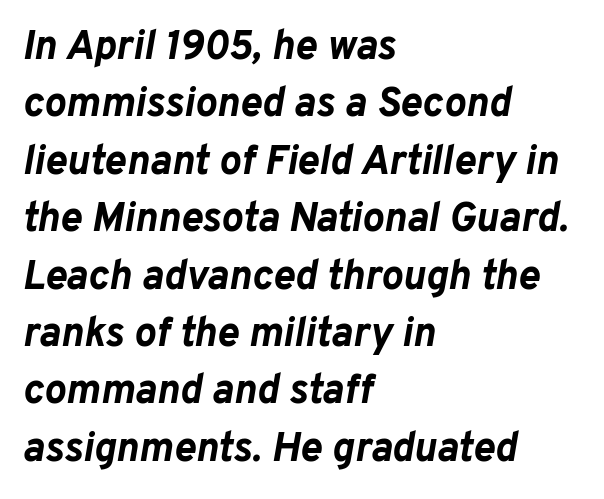
Q: Is the text bold? A: Yes.
Q: Is the text italic (slanted)? A: Yes, it leans right by about 10 degrees.
Q: Is the text underlined? A: No.
Q: How is the paragraph aligned? A: Left-aligned.
Q: Is the spacing between letters normal or unusually wide? A: Normal.
Q: Is the spacing between lines tight, normal or loose? A: Normal.
Q: Width (condensed, normal, or wide)? A: Normal.
Q: Stroke contrast? A: Low.
Q: x-height? A: Medium.
Q: Monospaced? A: No.
